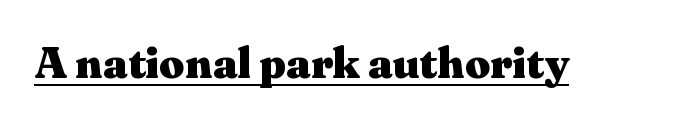
The image shows 44 px heavy, wide serif type, upright; set normal letter spacing, underlined; medium stroke contrast and a medium x-height.
